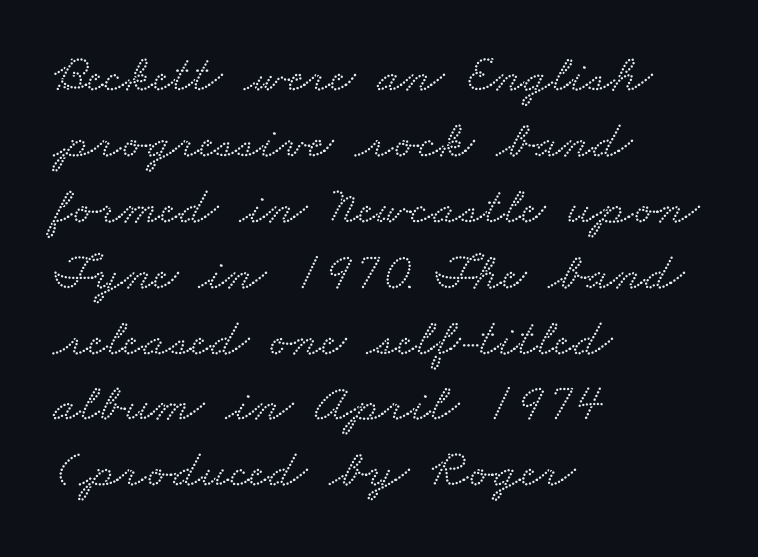
The image shows 54 px wide type; set left-aligned, line spacing 1.22x, normal letter spacing, not underlined; low stroke contrast and a small x-height.
